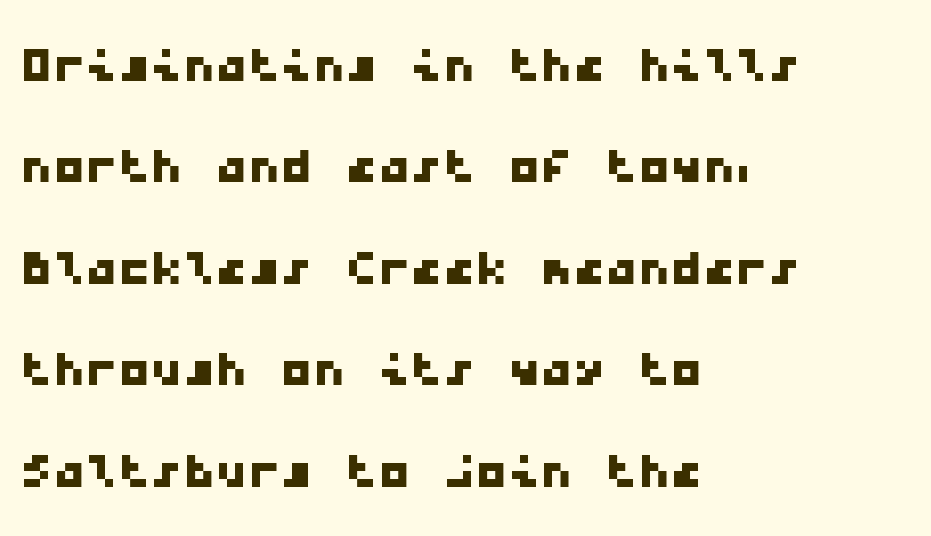
{"serif": "no", "width": "wide", "stroke_contrast": "low", "x_height": "medium", "monospaced": "yes", "underline": "no", "align": "left", "line_spacing": "normal", "line_spacing_ratio": 1.56, "letter_spacing": "normal", "letter_spacing_em": 0.0, "glyph_px": 65}
